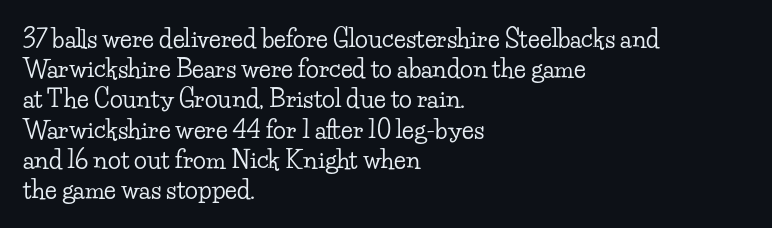
Q: Is the text italic (slanted)? A: No, it is upright.
Q: Is the text underlined? A: No.
Q: How is the paragraph aligned? A: Left-aligned.
Q: Is the spacing between letters normal or unusually wide? A: Normal.
Q: Is the spacing between lines tight, normal or loose? A: Normal.
